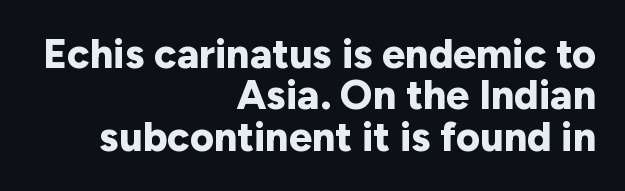
{"serif": "no", "italic": "no", "bold": "yes", "weight": "bold", "width": "normal", "stroke_contrast": "low", "x_height": "medium", "monospaced": "no", "underline": "no", "align": "right", "line_spacing": "tight", "line_spacing_ratio": 1.01, "letter_spacing": "normal", "letter_spacing_em": 0.0, "glyph_px": 41}
